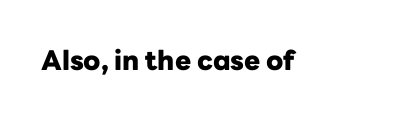
What stands out about the letter spacing? Nothing — it is the standard amount. No italicization has been applied; the sample stays upright. The gap between lines stays unmarked. Thick stems and heavy bowls — unmistakably bold.
